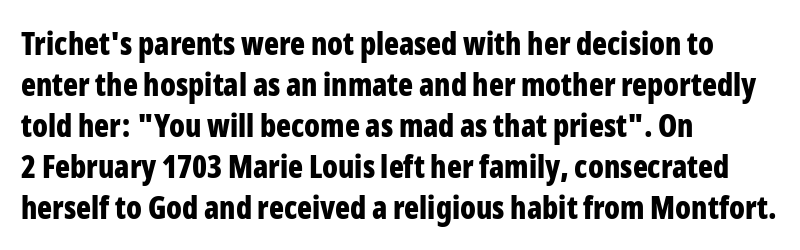
Q: Is the text bold? A: Yes.
Q: Is the text italic (slanted)? A: No, it is upright.
Q: Is the typeface a serif or a sans-serif typeface? A: Sans-serif.
Q: Is the text underlined? A: No.
Q: How is the paragraph aligned? A: Left-aligned.
Q: Is the spacing between letters normal or unusually wide? A: Normal.
Q: Is the spacing between lines tight, normal or loose? A: Normal.
Q: Width (condensed, normal, or wide)? A: Condensed.
Q: Stroke contrast? A: Low.
Q: x-height? A: Medium.
Q: Monospaced? A: No.
